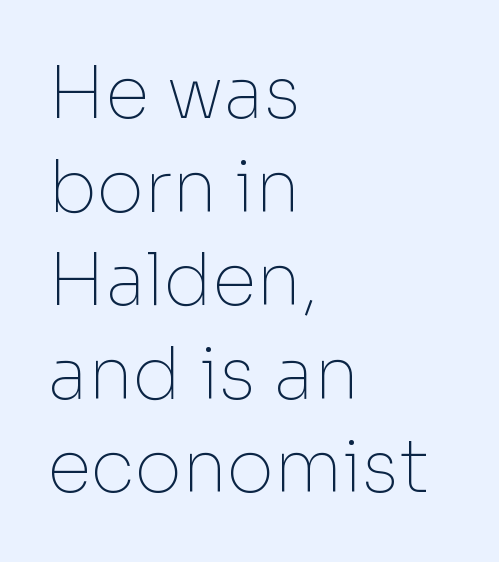
The image shows 72 px thin sans-serif type, upright; set left-aligned, normal line spacing (1.3x), normal letter spacing, not underlined; low stroke contrast and a medium x-height.
